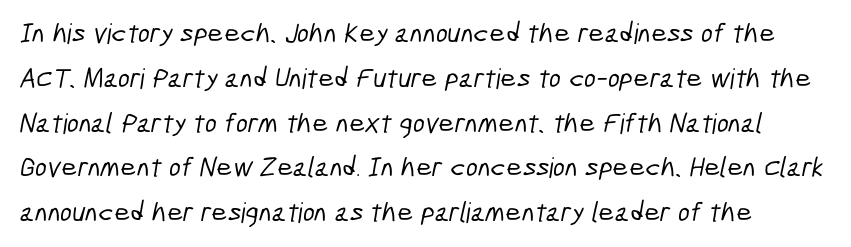
Q: Is the typeface a serif or a sans-serif typeface? A: Sans-serif.
Q: Is the text underlined? A: No.
Q: Is the spacing between letters normal or unusually wide? A: Normal.
Q: Is the spacing between lines tight, normal or loose? A: Normal.
Q: Width (condensed, normal, or wide)? A: Condensed.
Q: Stroke contrast? A: Low.
Q: x-height? A: Medium.
Q: Monospaced? A: No.
